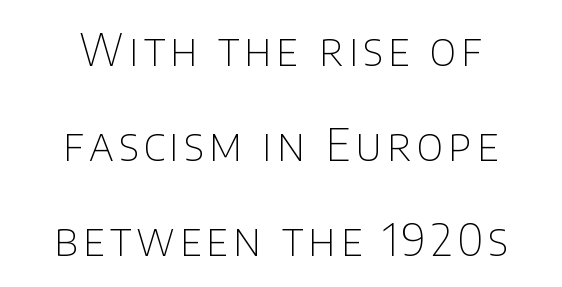
Q: Is the text bold? A: No.
Q: Is the text italic (slanted)? A: No, it is upright.
Q: Is the typeface a serif or a sans-serif typeface? A: Sans-serif.
Q: Is the text underlined? A: No.
Q: How is the paragraph aligned? A: Centered.
Q: Is the spacing between lines tight, normal or loose? A: Loose.
Q: Width (condensed, normal, or wide)? A: Normal.
Q: Stroke contrast? A: Low.
Q: x-height? A: Large.
Q: Monospaced? A: No.
